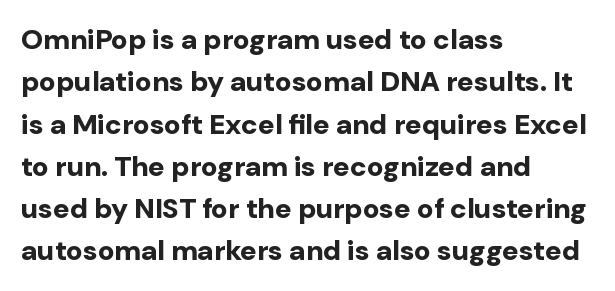
{"serif": "no", "italic": "no", "bold": "yes", "weight": "bold", "width": "normal", "stroke_contrast": "low", "x_height": "medium", "monospaced": "no", "underline": "no", "align": "left", "line_spacing": "normal", "line_spacing_ratio": 1.51, "letter_spacing": "normal", "letter_spacing_em": 0.0, "glyph_px": 28}
